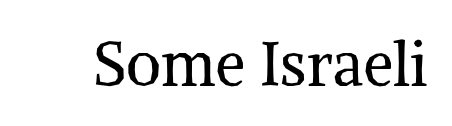
The image shows 61 px regular-weight serif type, upright; set normal letter spacing, not underlined; medium stroke contrast and a medium x-height.
